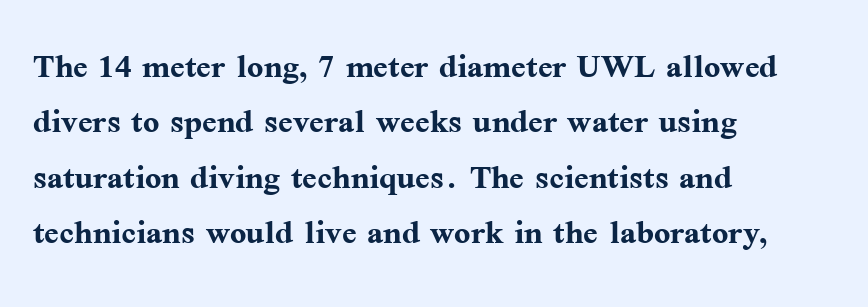
{"serif": "yes", "italic": "no", "bold": "yes", "weight": "semibold", "width": "normal", "stroke_contrast": "medium", "x_height": "medium", "monospaced": "no", "underline": "no", "align": "left", "line_spacing": "normal", "line_spacing_ratio": 1.29, "letter_spacing": "normal", "letter_spacing_em": 0.0, "glyph_px": 43}
